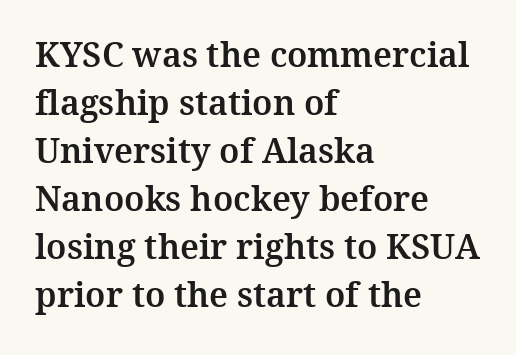
The image shows 34 px serif type, upright; set left-aligned, normal line spacing (1.41x), normal letter spacing, not underlined; medium stroke contrast and a medium x-height.
